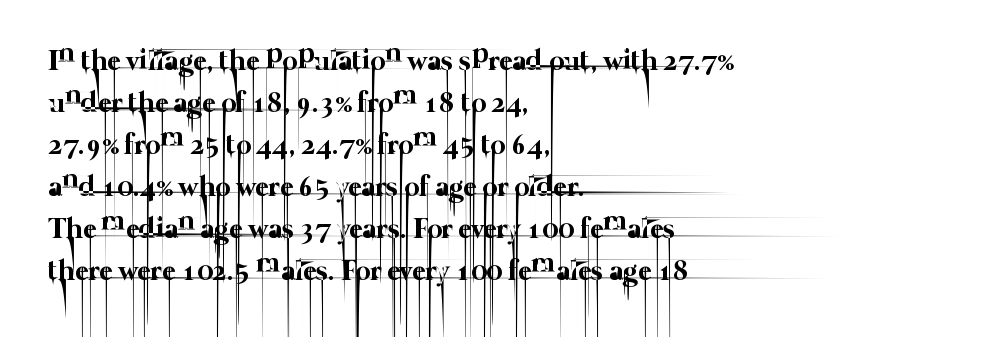
Q: Is the text bold? A: No.
Q: Is the text underlined? A: No.
Q: How is the paragraph aligned? A: Left-aligned.
Q: Is the spacing between letters normal or unusually wide? A: Normal.
Q: Is the spacing between lines tight, normal or loose? A: Normal.
Q: Width (condensed, normal, or wide)? A: Normal.
Q: Stroke contrast? A: Low.
Q: x-height? A: Medium.
Q: Monospaced? A: No.
